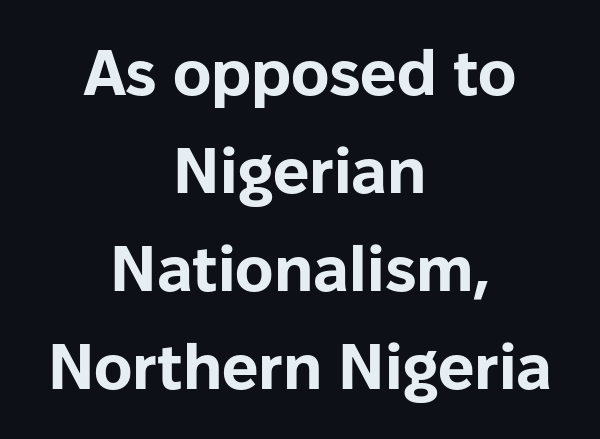
{"serif": "no", "italic": "no", "bold": "yes", "weight": "bold", "width": "normal", "stroke_contrast": "low", "x_height": "medium", "monospaced": "no", "underline": "no", "align": "center", "line_spacing": "normal", "line_spacing_ratio": 1.53, "letter_spacing": "normal", "letter_spacing_em": 0.0, "glyph_px": 64}
